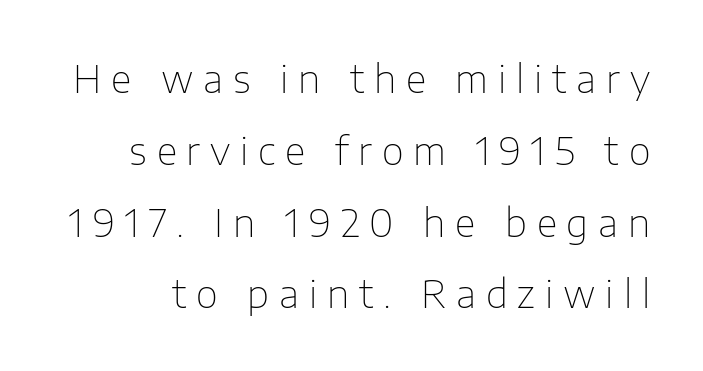
Every stem runs plumb, perpendicular to the baseline. Serifs: no, the terminals of the letterforms are clean. Caption: expanded tracking, letters set apart. Weight: regular or lighter. This rendering features lettering with no underline. These lines are rendered in a variable-pitch font.
